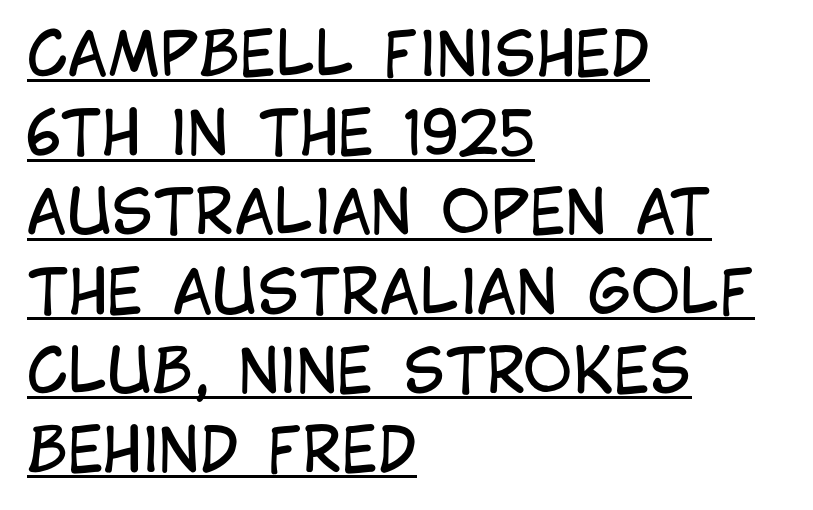
{"serif": "no", "italic": "no", "bold": "no", "weight": "regular", "width": "condensed", "stroke_contrast": "low", "x_height": "large", "monospaced": "no", "underline": "yes", "align": "left", "line_spacing": "normal", "line_spacing_ratio": 1.32, "letter_spacing": "normal", "letter_spacing_em": 0.0, "glyph_px": 60}
